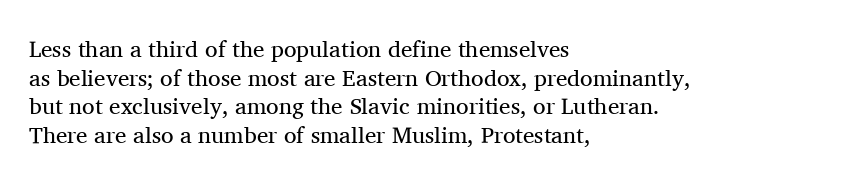
Beneath every word, the page is bare. On a weight scale, this lands at 450 or below. Look at the tracking — it's just the regular setting, nothing added. The typesetter chose a ragged-right arrangement here. Upright lettering throughout.
